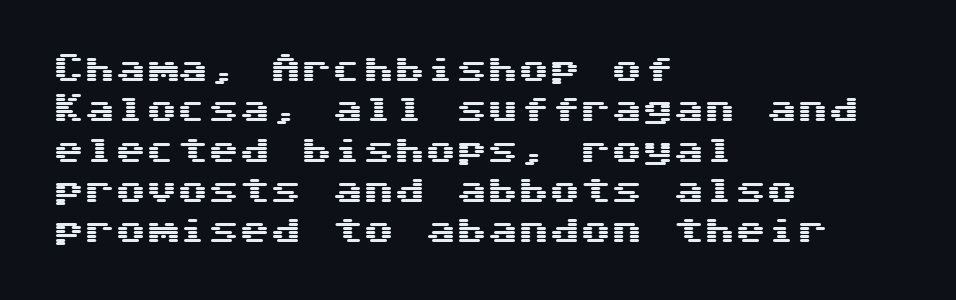
Q: Is the text italic (slanted)? A: No, it is upright.
Q: Is the typeface a serif or a sans-serif typeface? A: Sans-serif.
Q: Is the text underlined? A: No.
Q: How is the paragraph aligned? A: Left-aligned.
Q: Is the spacing between letters normal or unusually wide? A: Normal.
Q: Is the spacing between lines tight, normal or loose? A: Normal.
Q: Width (condensed, normal, or wide)? A: Wide.
Q: Stroke contrast? A: Medium.
Q: x-height? A: Medium.
